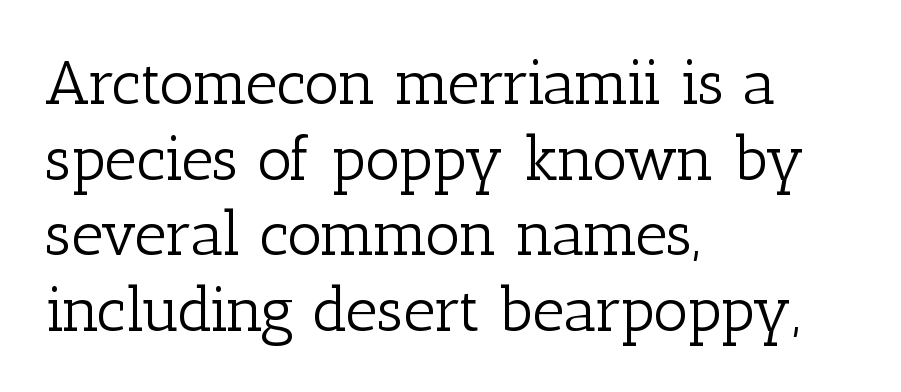
Stem width sits at or under what a default text font uses. This is serif lettering, the kind often seen in printed books. Do the characters align in a grid? No, the font is proportional. Only glyphs here, with clear space below each row.
